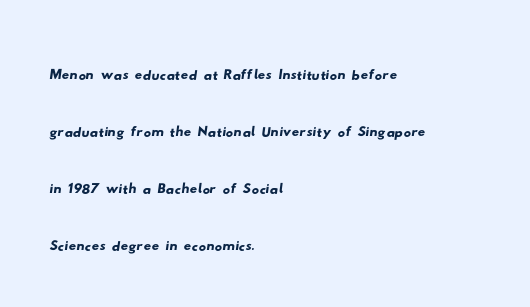
The image shows 37 px wide sans-serif type; set left-aligned, normal line spacing (1.54x), normal letter spacing, not underlined; low stroke contrast and a small x-height.
